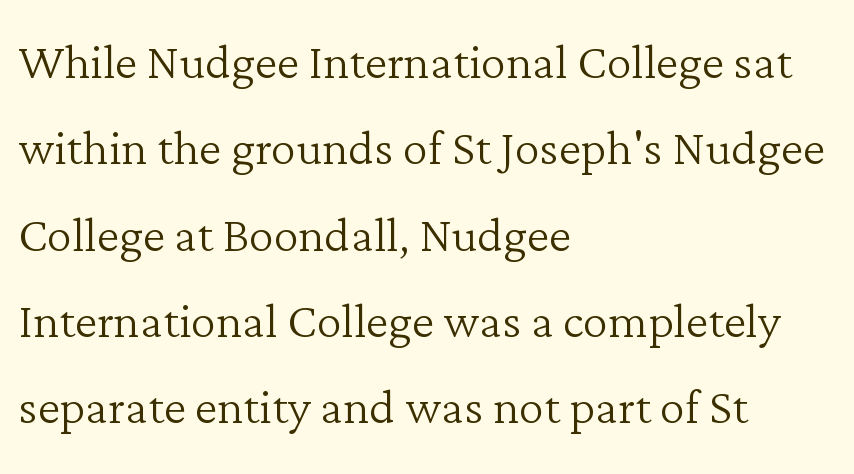
{"serif": "yes", "italic": "no", "bold": "no", "weight": "light", "width": "normal", "stroke_contrast": "low", "x_height": "medium", "monospaced": "no", "underline": "no", "align": "left", "line_spacing": "normal", "line_spacing_ratio": 1.37, "letter_spacing": "normal", "letter_spacing_em": 0.0, "glyph_px": 63}
